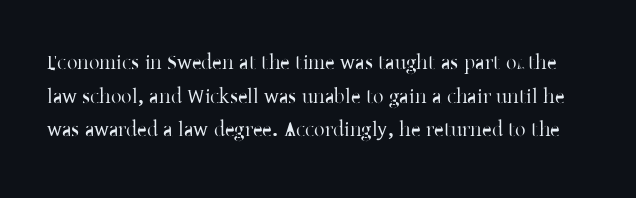
{"italic": "no", "underline": "no", "line_spacing": "normal", "line_spacing_ratio": 1.6, "letter_spacing": "normal", "letter_spacing_em": 0.0, "glyph_px": 21}
